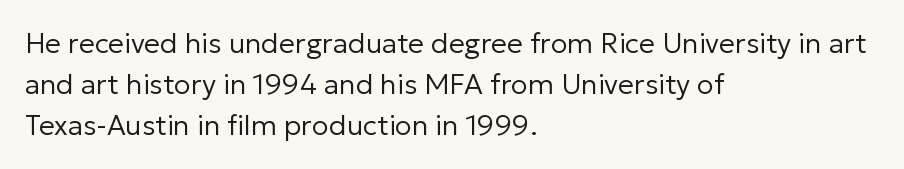
Q: Is the text bold? A: No.
Q: Is the text italic (slanted)? A: No, it is upright.
Q: Is the typeface a serif or a sans-serif typeface? A: Sans-serif.
Q: Is the text underlined? A: No.
Q: How is the paragraph aligned? A: Left-aligned.
Q: Is the spacing between letters normal or unusually wide? A: Normal.
Q: Is the spacing between lines tight, normal or loose? A: Normal.
Q: Width (condensed, normal, or wide)? A: Normal.
Q: Stroke contrast? A: Low.
Q: x-height? A: Medium.
Q: Monospaced? A: No.
